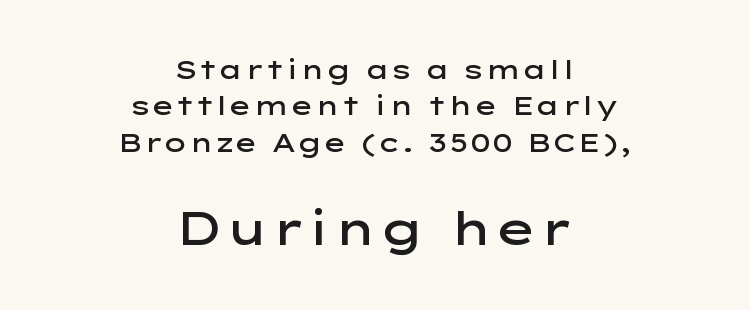
{"serif": "no", "italic": "no", "bold": "semi", "weight": "semibold", "width": "wide", "stroke_contrast": "low", "x_height": "medium", "monospaced": "no", "underline": "no", "align": "center", "line_spacing": "normal", "line_spacing_ratio": 1.4, "letter_spacing": "normal", "letter_spacing_em": 0.0, "larger_block": "second", "size_ratio": 1.77, "glyph_px": 46}
